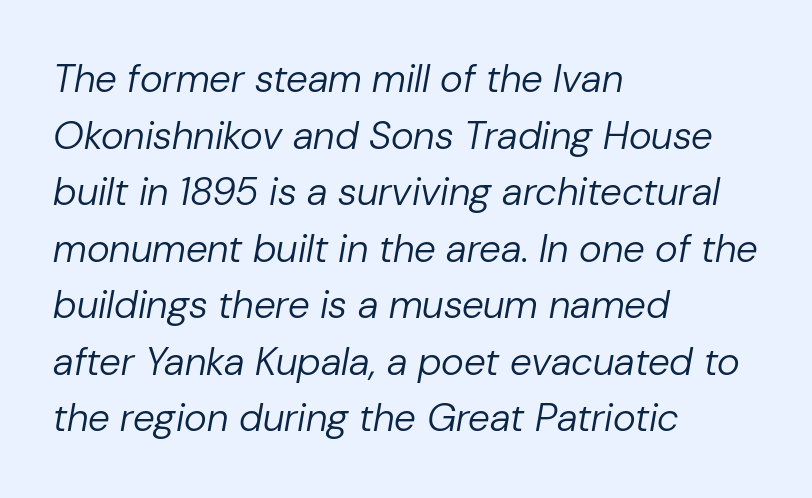
The image shows 39 px regular-weight type, italic (leaning right); set left-aligned, normal line spacing (1.45x), normal letter spacing, not underlined; low stroke contrast and a medium x-height.
